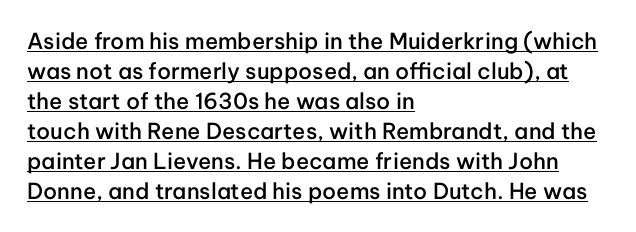
The image shows 22 px text type, upright; set left-aligned, normal line spacing (1.36x), normal letter spacing, underlined.
